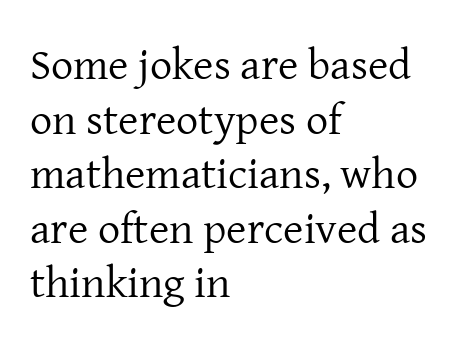
{"serif": "yes", "italic": "no", "bold": "no", "weight": "regular", "width": "normal", "stroke_contrast": "low", "x_height": "medium", "monospaced": "no", "underline": "no", "align": "left", "line_spacing_ratio": 1.24, "letter_spacing": "normal", "letter_spacing_em": 0.0, "glyph_px": 44}
